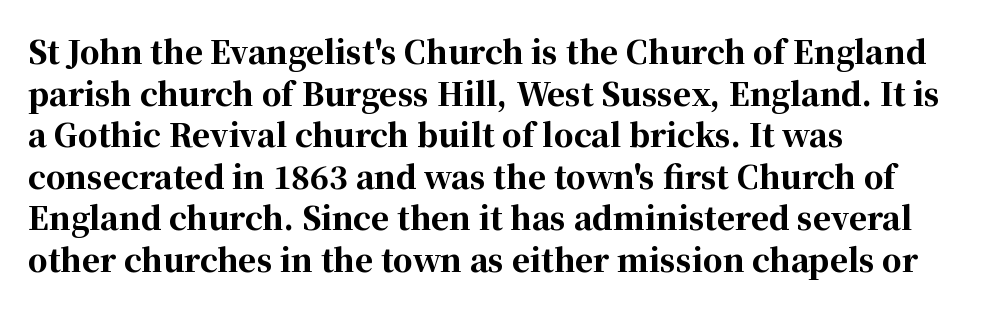
{"serif": "yes", "italic": "no", "bold": "yes", "weight": "bold", "width": "normal", "stroke_contrast": "high", "x_height": "medium", "monospaced": "no", "underline": "no", "align": "left", "line_spacing": "normal", "line_spacing_ratio": 1.34, "letter_spacing": "normal", "letter_spacing_em": 0.0, "glyph_px": 31}
